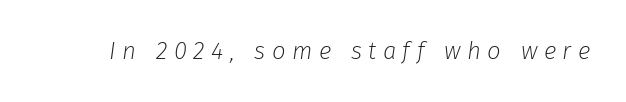
The image shows 24 px text type, italic (leaning right); set unusually wide letter spacing (+0.27 em), not underlined.
